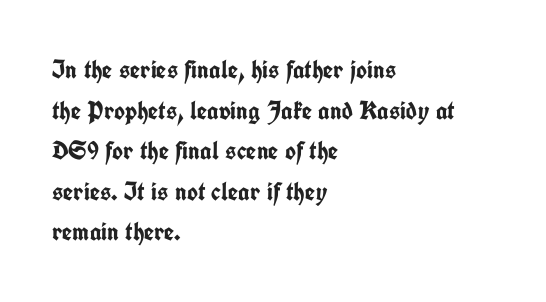
{"italic": "no", "bold": "yes", "underline": "no", "align": "left", "line_spacing": "normal", "line_spacing_ratio": 1.56, "letter_spacing": "normal", "letter_spacing_em": 0.0, "glyph_px": 26}
